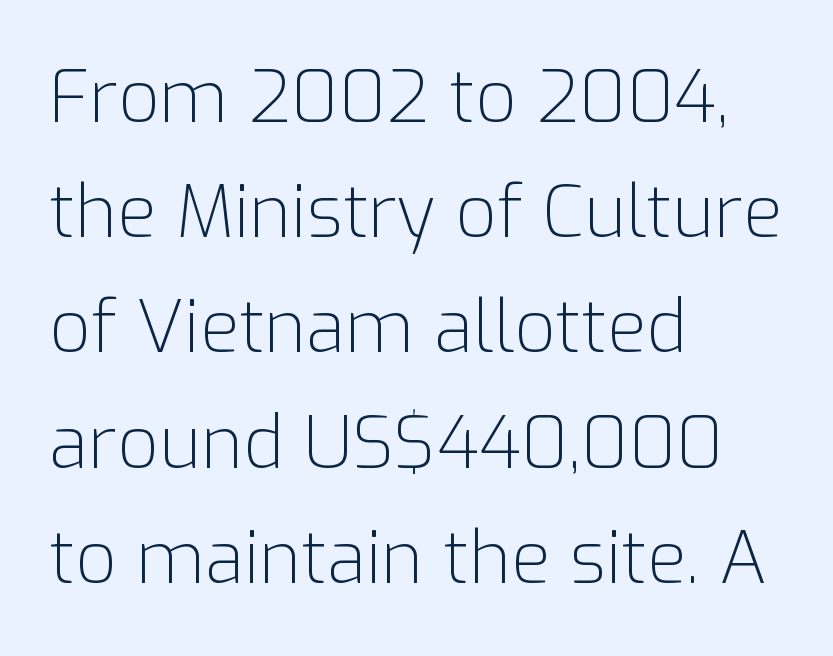
{"serif": "no", "italic": "no", "bold": "no", "weight": "light", "width": "normal", "stroke_contrast": "low", "x_height": "medium", "monospaced": "no", "underline": "no", "align": "left", "line_spacing": "normal", "line_spacing_ratio": 1.6, "letter_spacing": "normal", "letter_spacing_em": 0.0, "glyph_px": 72}
